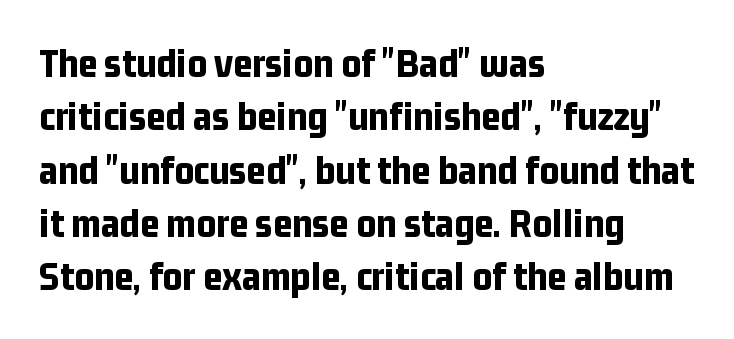
{"serif": "no", "italic": "no", "bold": "yes", "weight": "bold", "width": "condensed", "stroke_contrast": "low", "x_height": "medium", "monospaced": "no", "underline": "no", "align": "left", "line_spacing": "normal", "line_spacing_ratio": 1.27, "letter_spacing": "normal", "letter_spacing_em": 0.0, "glyph_px": 42}
